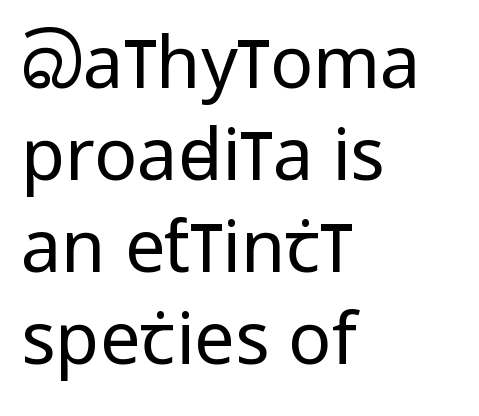
The typeface chosen for these lines omits serifs. These lines are rendered in a variable-pitch font. Descender tails drop into unmarked territory. A typesetter would call this leading conventional body-copy spacing.
